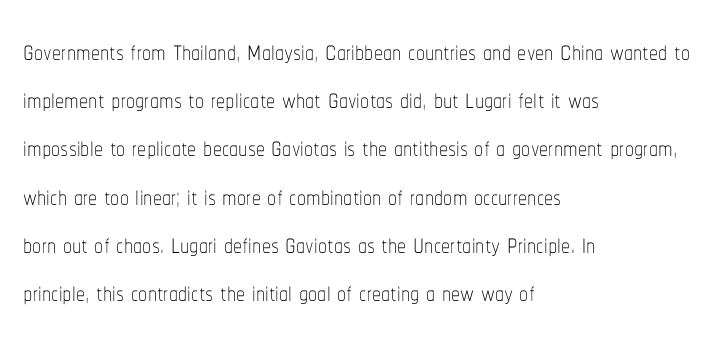
The image shows 36 px thin, condensed type, upright; set left-aligned, normal line spacing (1.34x), normal letter spacing, not underlined; low stroke contrast and a medium x-height.
